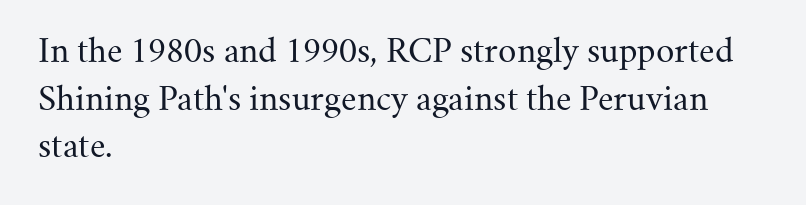
Q: Is the text bold? A: No.
Q: Is the text italic (slanted)? A: No, it is upright.
Q: Is the typeface a serif or a sans-serif typeface? A: Serif.
Q: Is the text underlined? A: No.
Q: How is the paragraph aligned? A: Left-aligned.
Q: Is the spacing between letters normal or unusually wide? A: Normal.
Q: Is the spacing between lines tight, normal or loose? A: Normal.
Q: Width (condensed, normal, or wide)? A: Normal.
Q: Stroke contrast? A: Medium.
Q: x-height? A: Small.
Q: Monospaced? A: No.
